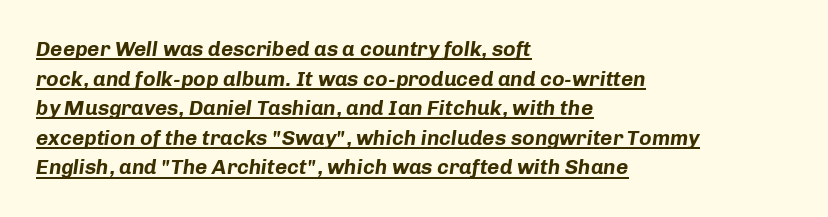
Q: Is the text bold? A: Yes.
Q: Is the text italic (slanted)? A: Yes, it leans right by about 8 degrees.
Q: Is the text underlined? A: Yes.
Q: How is the paragraph aligned? A: Left-aligned.
Q: Is the spacing between letters normal or unusually wide? A: Normal.
Q: Is the spacing between lines tight, normal or loose? A: Normal.
